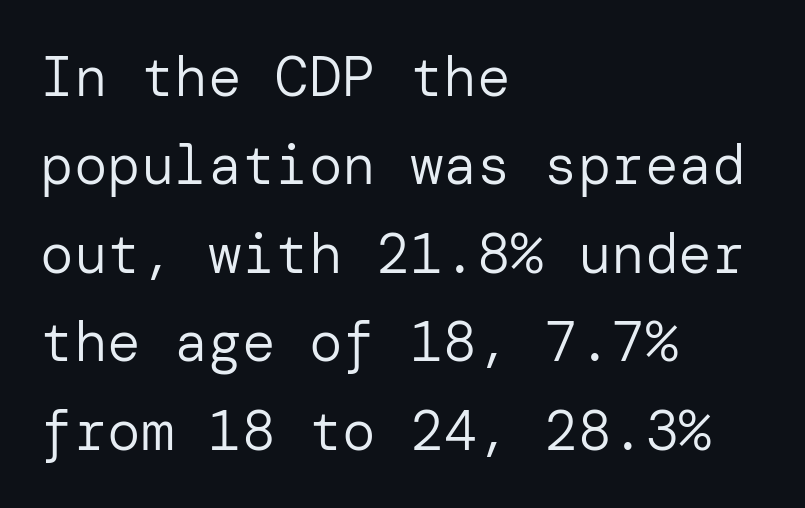
Q: Is the text bold? A: No.
Q: Is the text italic (slanted)? A: No, it is upright.
Q: Is the typeface a serif or a sans-serif typeface? A: Sans-serif.
Q: Is the text underlined? A: No.
Q: How is the paragraph aligned? A: Left-aligned.
Q: Is the spacing between letters normal or unusually wide? A: Normal.
Q: Is the spacing between lines tight, normal or loose? A: Normal.
Q: Width (condensed, normal, or wide)? A: Normal.
Q: Stroke contrast? A: Low.
Q: x-height? A: Medium.
